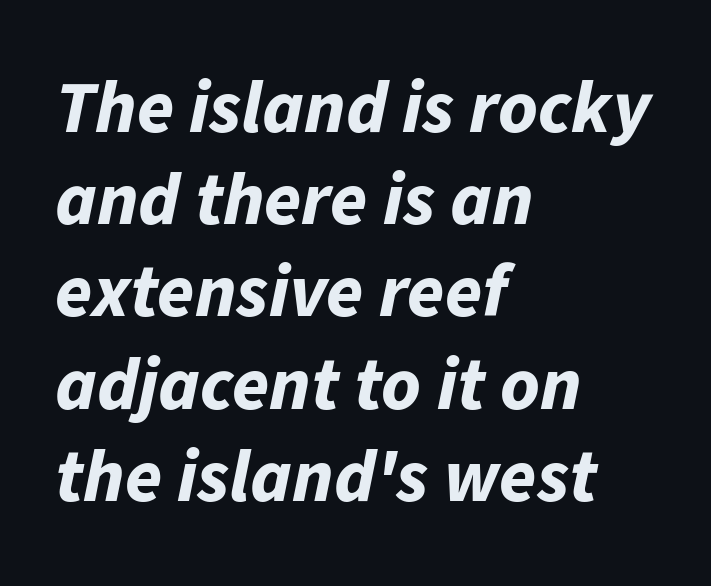
The image shows 75 px bold type, italic (leaning right); set left-aligned, line spacing 1.23x, normal letter spacing, not underlined; low stroke contrast and a medium x-height.
